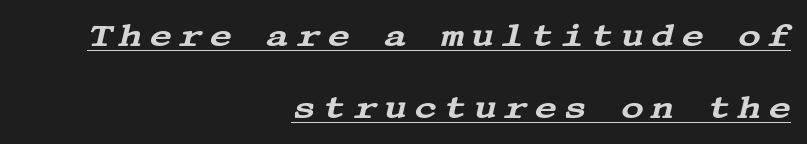
The image shows 32 px wide serif type, italic (leaning right); set right-aligned, loose line spacing (2.24x), unusually wide letter spacing (+0.2 em), underlined; medium stroke contrast and a large x-height.
